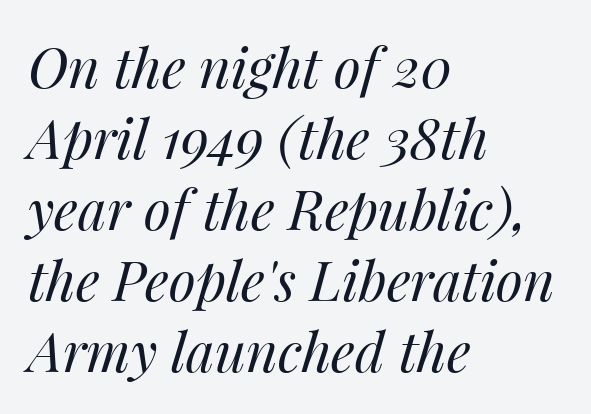
{"italic": "yes", "lean": "right", "slant_degrees": 14, "bold": "no", "weight": "regular", "width": "normal", "stroke_contrast": "medium", "x_height": "medium", "monospaced": "no", "underline": "no", "align": "left", "line_spacing": "normal", "line_spacing_ratio": 1.29, "letter_spacing": "normal", "letter_spacing_em": 0.0, "glyph_px": 55}
